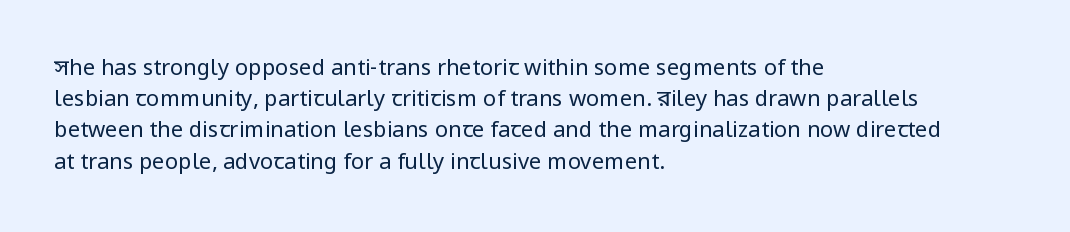
Every row of glyphs begins at an identical x-position on the left. The typesetting does not lean heavy: it is not bold. One glance says typical: line gaps are just what's usual. Underlining? Definitely not there.
